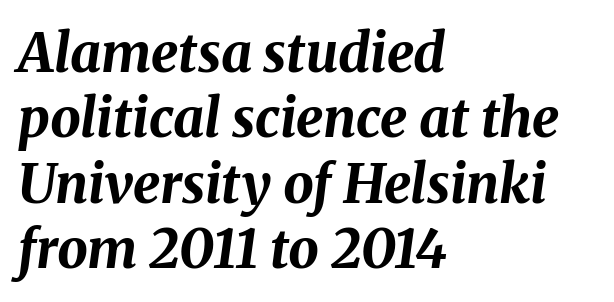
The baseline area is clear. Varying glyph widths throughout — classic text-font behaviour. Heavy, bold letterforms. Visually the block forms a straight wall on the left and a jagged coastline on the right.
